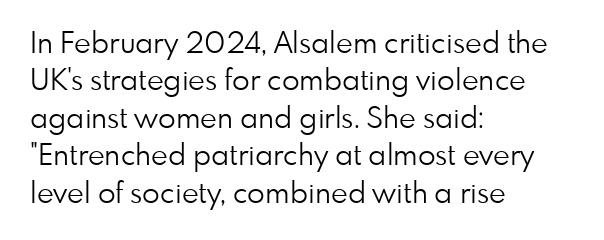
If you drew a ruler down the left edge, every line would touch it. When letters stand straight like this, we call the style roman or upright. Is this a sans? Yes — the strokes have no serifs. The letterforms sit shoulder to shoulder at normal distance.
